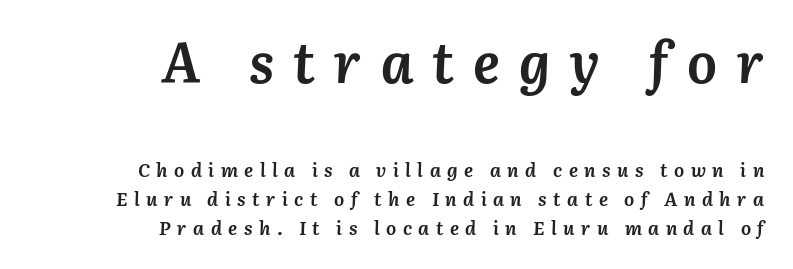
A dark, heavy texture on the line: the type is bold. These lines are rendered in a variable-pitch font. Does the lettering tilt? It does — this is italic. Bare-footed words on every line. How are the letters spaced? Widely, with obvious added tracking. If you drew a ruler down the right edge, every line would touch it.
